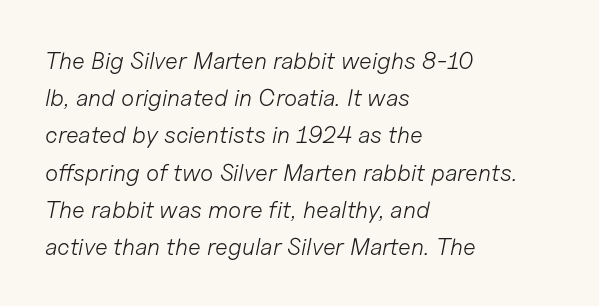
The image shows 24 px text type, italic (leaning right); set left-aligned, normal line spacing (1.55x), normal letter spacing, not underlined.
